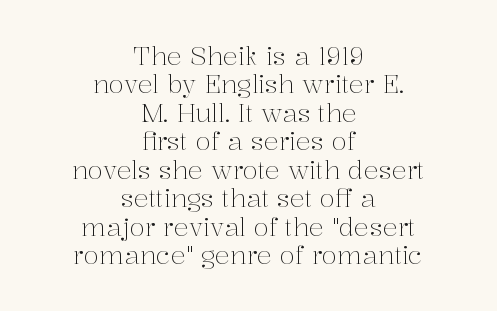
The image shows 25 px text type, upright; set centered, tight line spacing (1.14x), normal letter spacing, not underlined.
